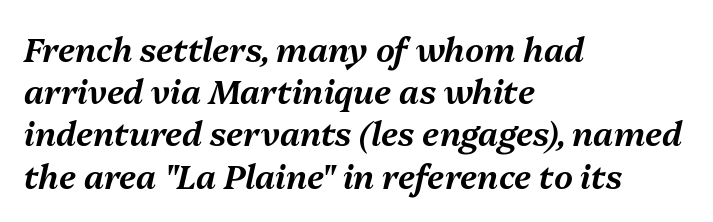
{"italic": "yes", "lean": "right", "slant_degrees": 13, "width": "normal", "stroke_contrast": "medium", "x_height": "medium", "monospaced": "no", "underline": "no", "align": "left", "line_spacing": "normal", "line_spacing_ratio": 1.28, "letter_spacing": "normal", "letter_spacing_em": 0.0, "glyph_px": 33}
